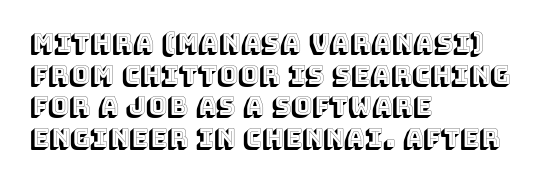
Q: Is the text italic (slanted)? A: No, it is upright.
Q: Is the text underlined? A: No.
Q: How is the paragraph aligned? A: Left-aligned.
Q: Is the spacing between letters normal or unusually wide? A: Normal.
Q: Is the spacing between lines tight, normal or loose? A: Normal.
